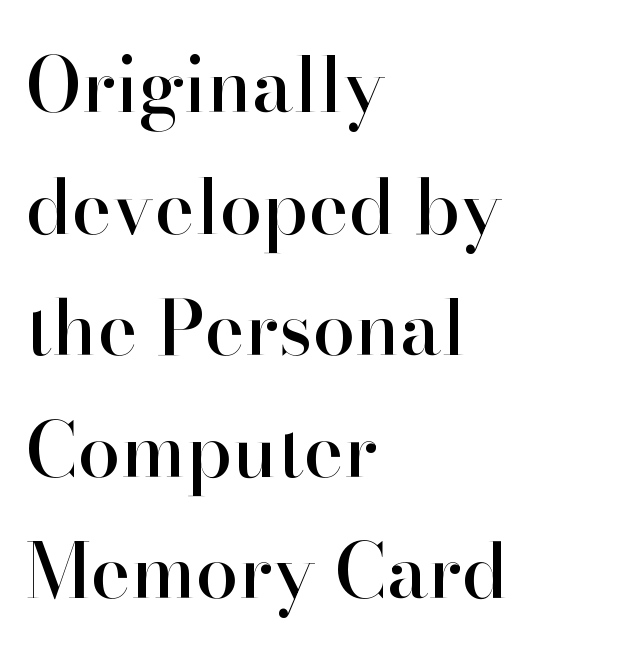
Q: Is the text italic (slanted)? A: No, it is upright.
Q: Is the typeface a serif or a sans-serif typeface? A: Serif.
Q: Is the text underlined? A: No.
Q: How is the paragraph aligned? A: Left-aligned.
Q: Is the spacing between letters normal or unusually wide? A: Normal.
Q: Is the spacing between lines tight, normal or loose? A: Normal.
Q: Width (condensed, normal, or wide)? A: Normal.
Q: Stroke contrast? A: High.
Q: x-height? A: Small.
Q: Monospaced? A: No.
